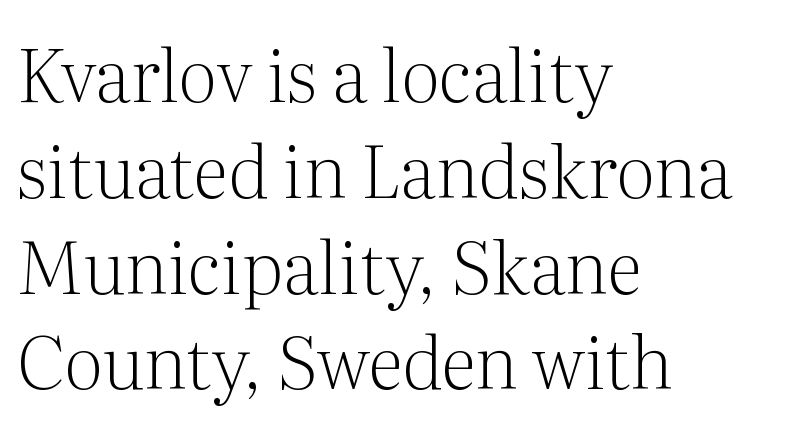
The image shows 72 px light serif type, upright; set left-aligned, normal line spacing (1.33x), normal letter spacing, not underlined; medium stroke contrast and a medium x-height.
